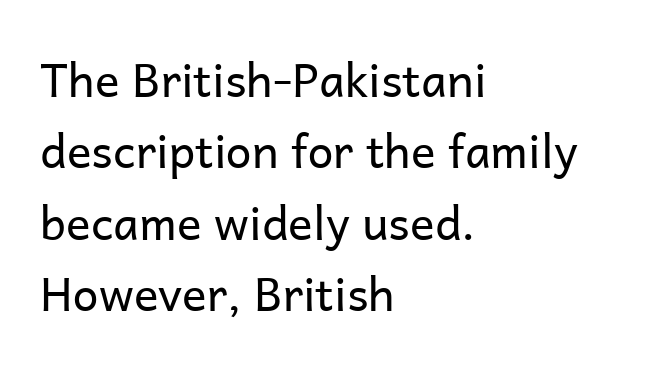
How would I describe the line gaps? Plain and ordinary. Clear beneath every line of the passage. Counters stay open thanks to moderate or lighter strokes. Where is the straight margin? On the left. Does the type have serifs? No, each stem ends abruptly.
